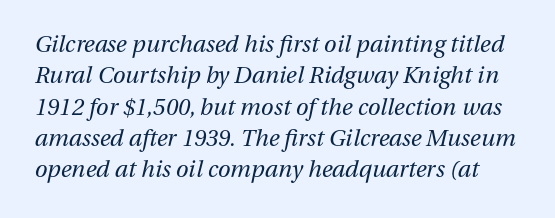
{"italic": "yes", "lean": "right", "slant_degrees": 13, "bold": "no", "underline": "no", "line_spacing": "normal", "line_spacing_ratio": 1.36, "letter_spacing": "normal", "letter_spacing_em": 0.0, "glyph_px": 23}
